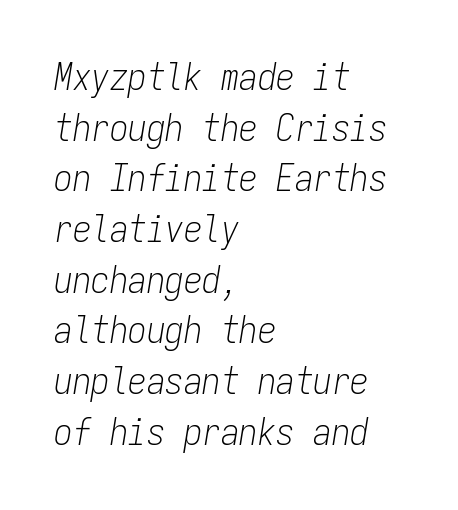
Type without underlining. The rendering keeps characters at their native spacing. Heaviness? Minimal to ordinary, like unemphasized prose. How would I describe the line gaps? Plain and ordinary.
